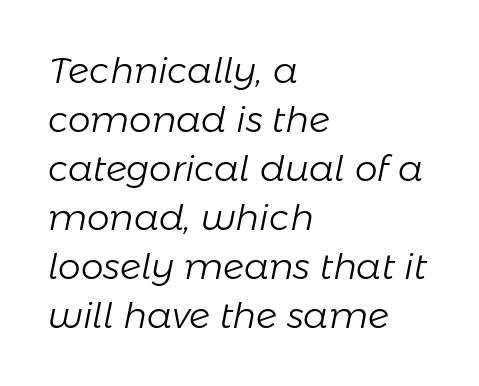
The image shows 36 px light type, italic (leaning right); set left-aligned, normal line spacing (1.36x), normal letter spacing, not underlined; low stroke contrast and a medium x-height.
